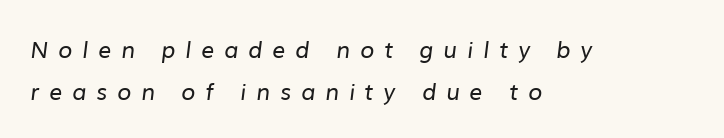
Q: Is the text bold? A: No.
Q: Is the text underlined? A: No.
Q: How is the paragraph aligned? A: Left-aligned.
Q: Is the spacing between letters normal or unusually wide? A: Unusually wide.
